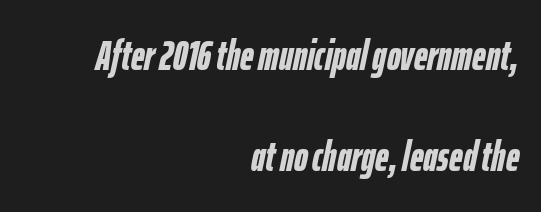
Q: Is the text bold? A: Yes.
Q: Is the text italic (slanted)? A: Yes, it leans right by about 12 degrees.
Q: Is the text underlined? A: No.
Q: How is the paragraph aligned? A: Right-aligned.
Q: Is the spacing between letters normal or unusually wide? A: Normal.
Q: Is the spacing between lines tight, normal or loose? A: Loose.
Q: Width (condensed, normal, or wide)? A: Condensed.
Q: Stroke contrast? A: Low.
Q: x-height? A: Medium.
Q: Monospaced? A: No.
